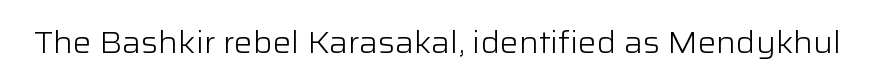
The image shows 31 px light sans-serif type, upright; set normal letter spacing, not underlined; low stroke contrast and a medium x-height.
